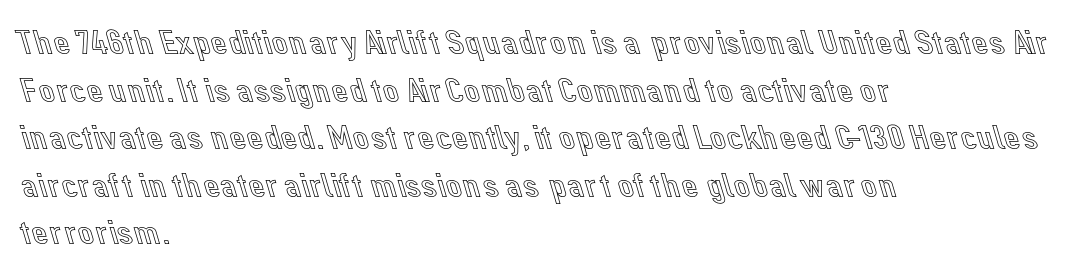
The image shows 36 px text type; set left-aligned, normal line spacing (1.32x), normal letter spacing, not underlined; a medium x-height.
